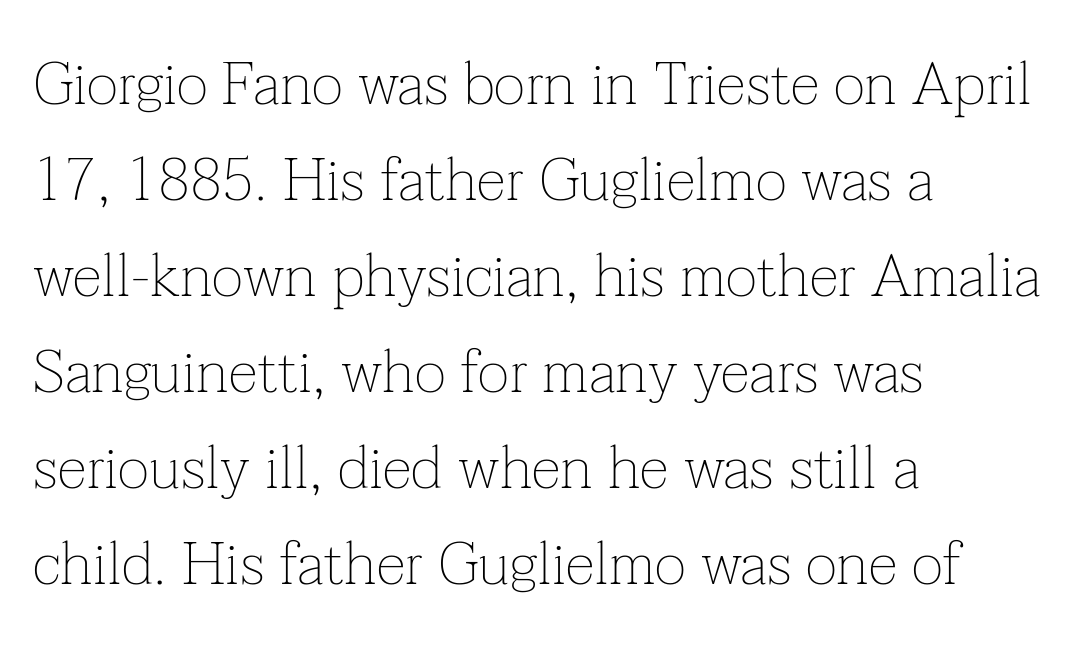
The image shows 60 px thin serif type, upright; set left-aligned, normal line spacing (1.6x), normal letter spacing, not underlined; low stroke contrast and a medium x-height.
